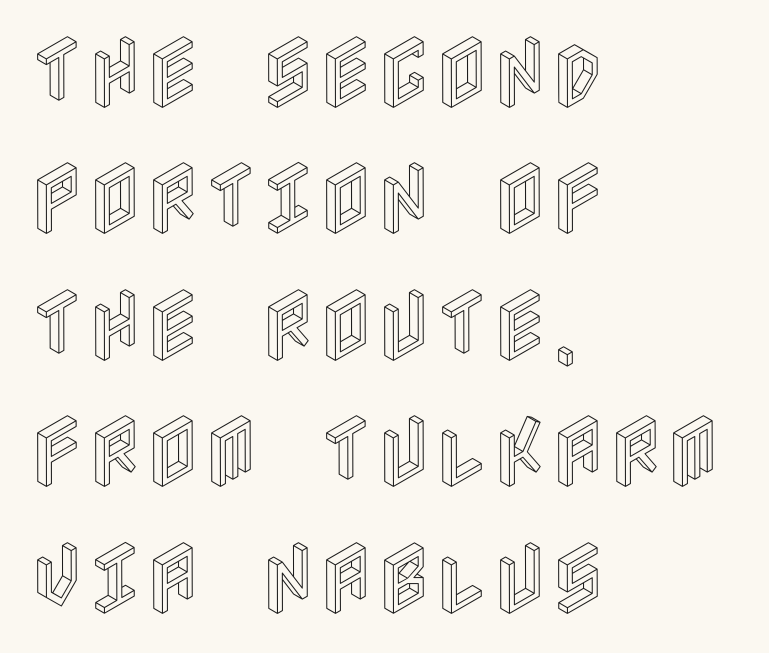
{"italic": "no", "width": "condensed", "x_height": "large", "underline": "no", "align": "left", "line_spacing": "normal", "line_spacing_ratio": 1.6, "letter_spacing": "normal", "letter_spacing_em": 0.0, "glyph_px": 79}
